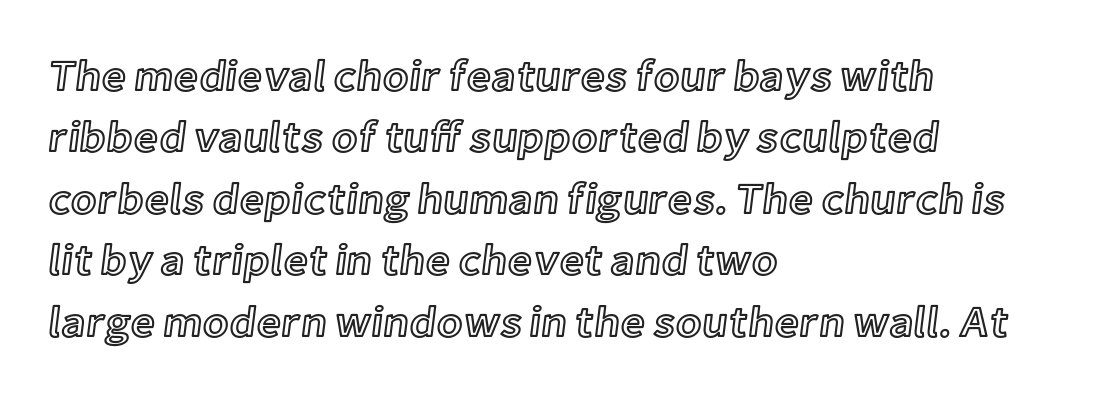
A bare baseline throughout the passage. Students, observe: this is what conventionally led text looks like. This sample has the flowing, uneven cadence of proportional lettering. Letter spacing: default.
